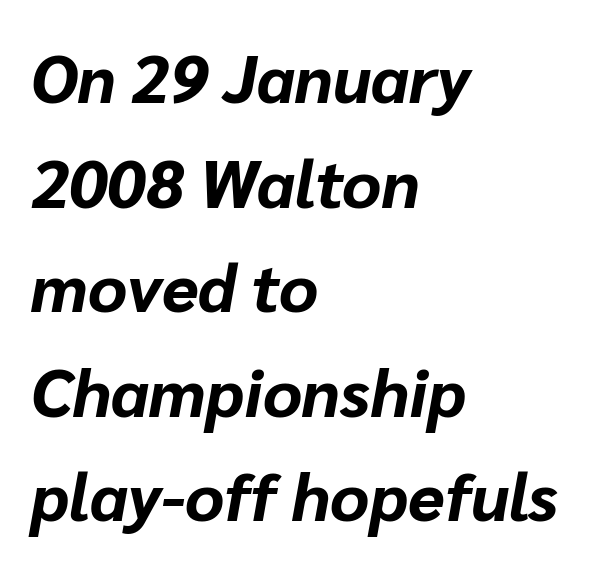
Words appear dense and cohesive because spacing is normal. All the whitespace from short lines collects on the right. Would a proofreader flag this as italicized? Yes. The letters advance in unequal steps, a hallmark of proportional type. Summary of vertical rhythm: regular, with standard interline spacing. A bare baseline throughout the passage.
